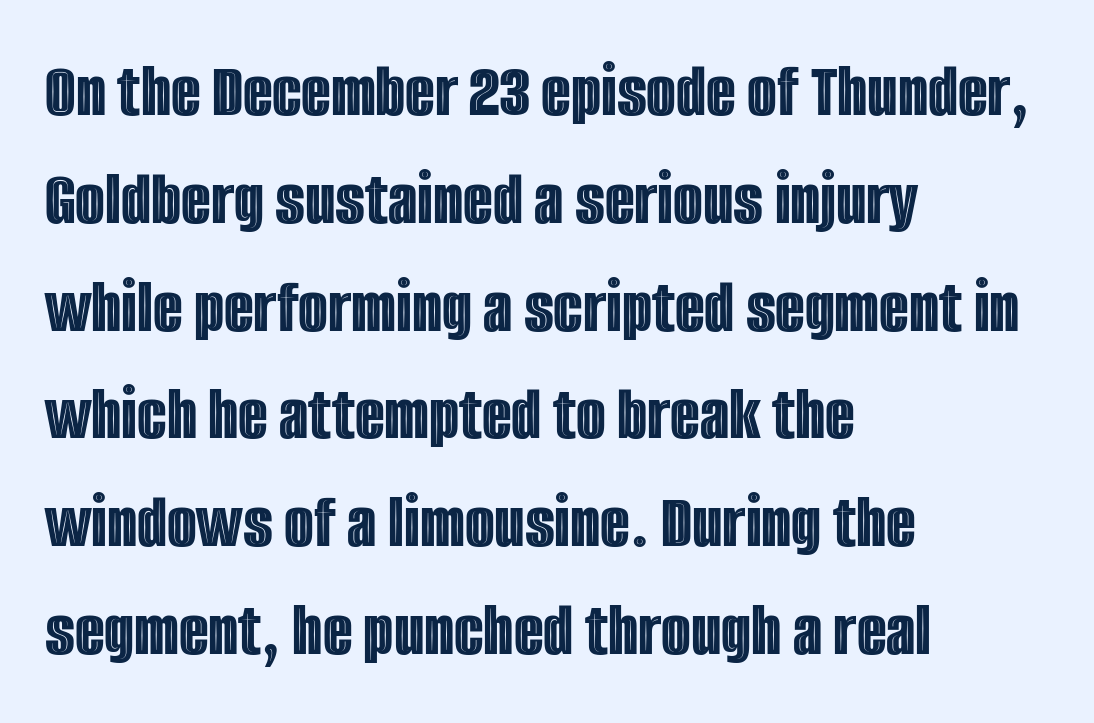
Honestly, there is no underline to notice here at all. If you drew a line through each stem, it would be perfectly vertical. Think of a printed novel: that variable character pitch is what you see here. These lines stack with their left ends in a neat column. Look at the tracking — it's just the regular setting, nothing added.
